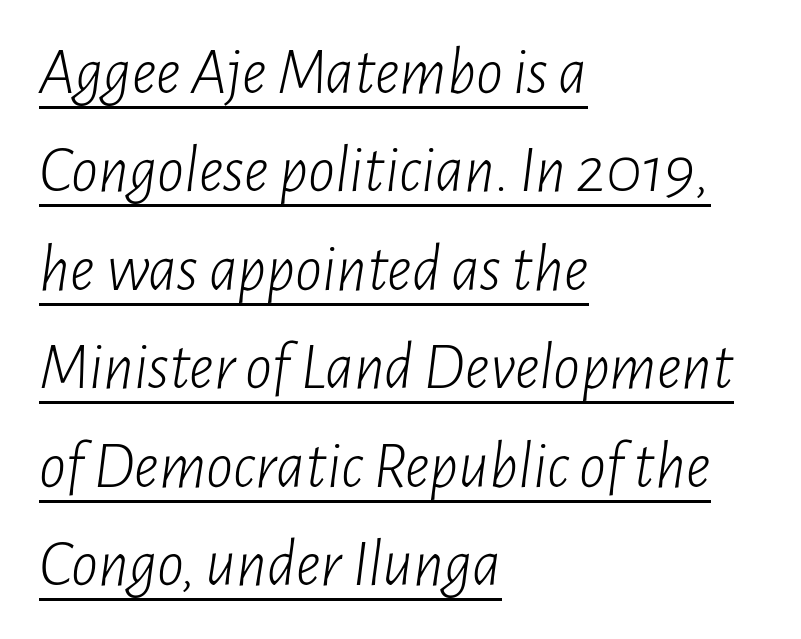
{"italic": "yes", "lean": "right", "slant_degrees": 7, "bold": "no", "weight": "light", "width": "condensed", "stroke_contrast": "low", "x_height": "medium", "monospaced": "no", "underline": "yes", "align": "left", "line_spacing": "normal", "line_spacing_ratio": 1.47, "letter_spacing": "normal", "letter_spacing_em": 0.0, "glyph_px": 67}
